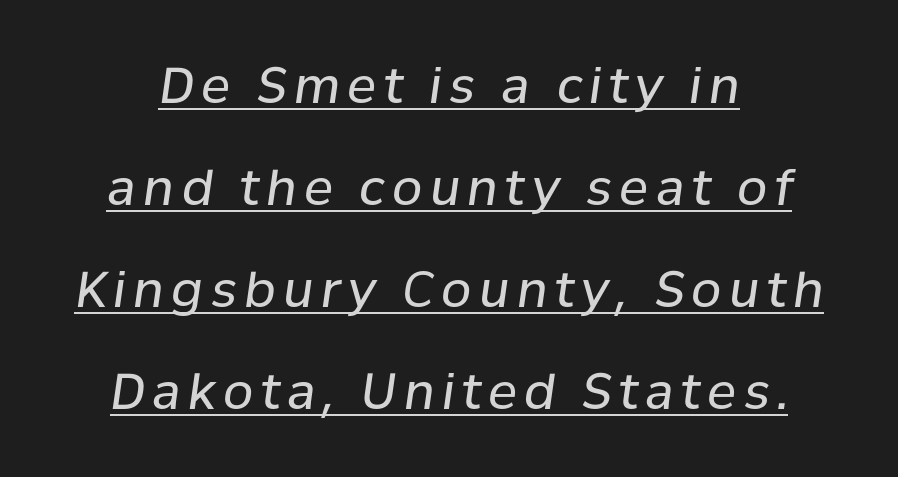
{"italic": "yes", "lean": "right", "slant_degrees": 8, "bold": "no", "weight": "regular", "width": "normal", "stroke_contrast": "low", "x_height": "medium", "monospaced": "no", "underline": "yes", "line_spacing": "loose", "line_spacing_ratio": 2.08, "glyph_px": 49}
